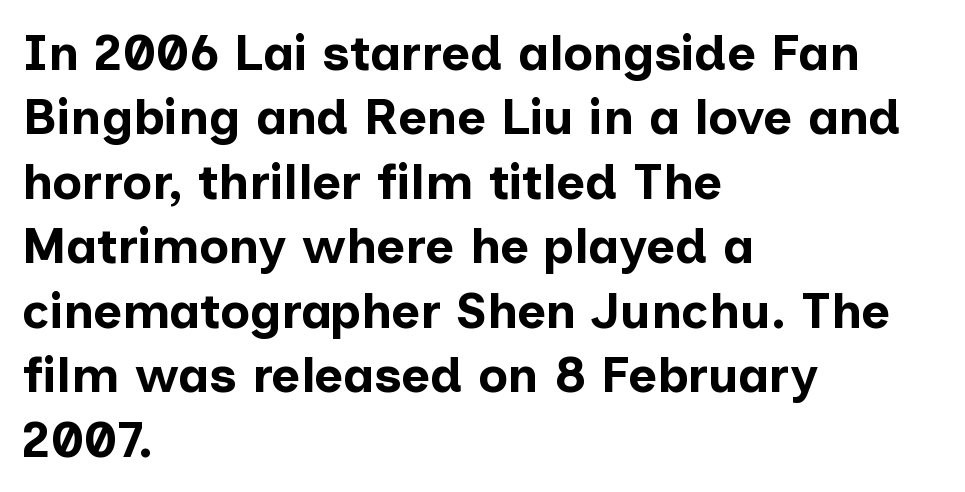
The image shows 50 px bold sans-serif type, upright; set left-aligned, normal line spacing (1.29x), normal letter spacing, not underlined; low stroke contrast and a medium x-height.
